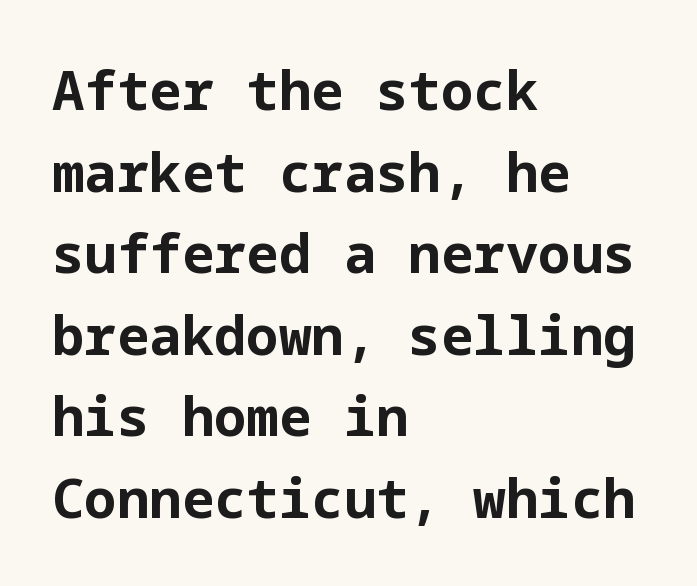
Q: Is the text bold? A: Yes.
Q: Is the text italic (slanted)? A: No, it is upright.
Q: Is the typeface a serif or a sans-serif typeface? A: Sans-serif.
Q: Is the text underlined? A: No.
Q: How is the paragraph aligned? A: Left-aligned.
Q: Is the spacing between letters normal or unusually wide? A: Normal.
Q: Is the spacing between lines tight, normal or loose? A: Normal.
Q: Width (condensed, normal, or wide)? A: Normal.
Q: Stroke contrast? A: Low.
Q: x-height? A: Medium.
